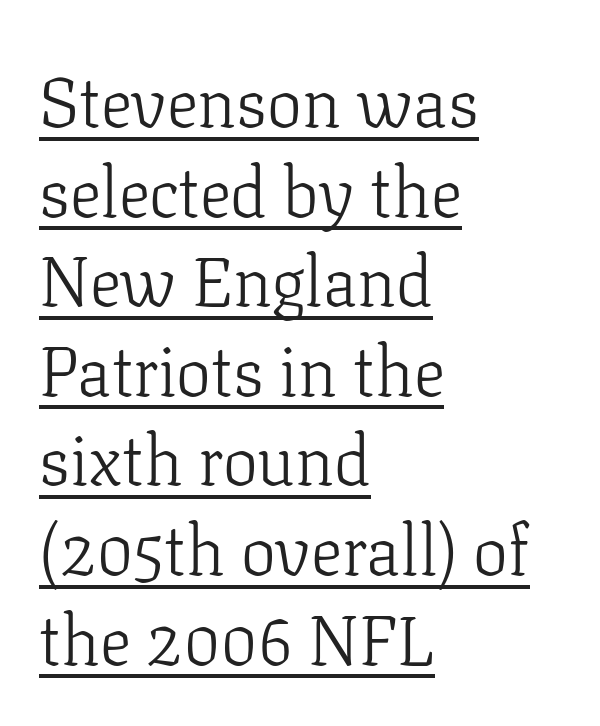
Upright lettering throughout. The rendering shows small feet on the letterforms — a serif design. Caption: multi-line text, flush left, ragged right. Interline gaps are of average width in this sample.
